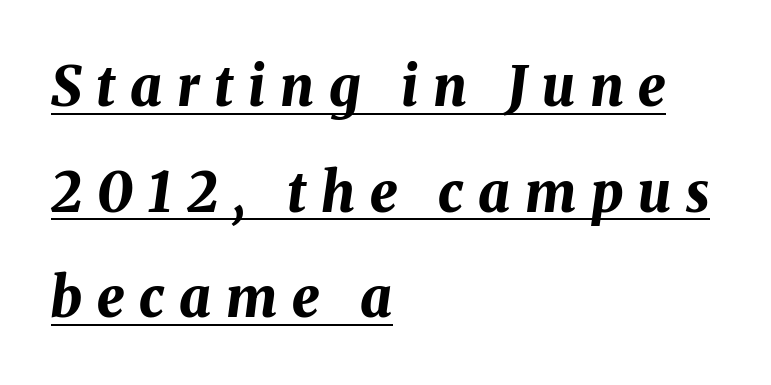
The designer dialed line spacing up above the default. Between one letter and the next there's a generous, obvious gap. Notice how the stems are inclined rather than vertical — that's the hallmark of italics. Left-aligned paragraph, ragged on the right.
